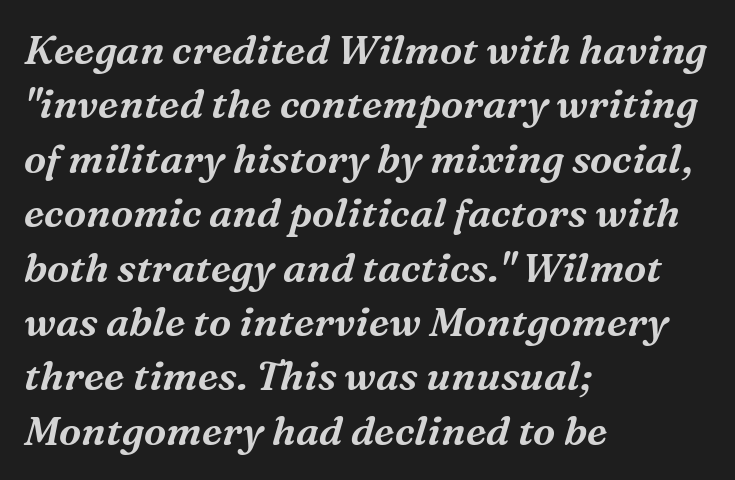
The line texture is even and compact thanks to regular tracking. Examine the stroke ends and you'll spot serifs. Horizontal bands of white between lines are of average thickness. Each letter keeps its own natural width here, so spacing adapts to shape.
